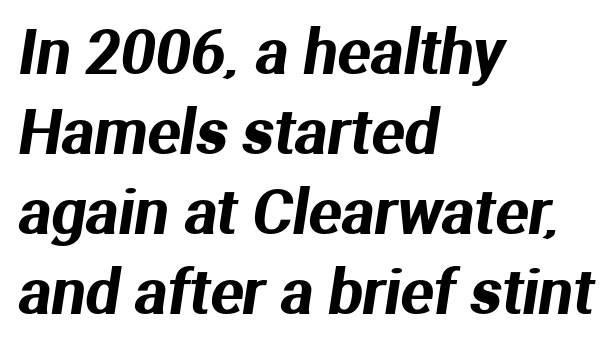
The image shows 61 px sans-serif type; set left-aligned, normal line spacing (1.31x), normal letter spacing, not underlined; medium stroke contrast and a medium x-height.
